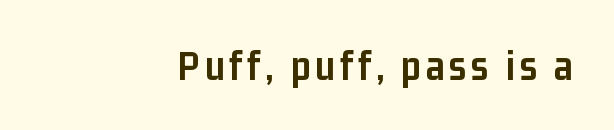
Q: Is the text bold? A: Yes.
Q: Is the text italic (slanted)? A: No, it is upright.
Q: Is the typeface a serif or a sans-serif typeface? A: Sans-serif.
Q: Is the text underlined? A: No.
Q: How is the paragraph aligned? A: Right-aligned.
Q: Width (condensed, normal, or wide)? A: Condensed.
Q: Stroke contrast? A: Low.
Q: x-height? A: Medium.
Q: Monospaced? A: No.
